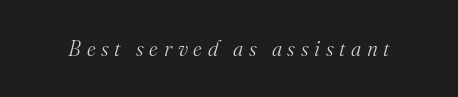
Q: Is the text bold? A: No.
Q: Is the text italic (slanted)? A: Yes, it leans right by about 16 degrees.
Q: Is the text underlined? A: No.
Q: Is the spacing between letters normal or unusually wide? A: Unusually wide.
